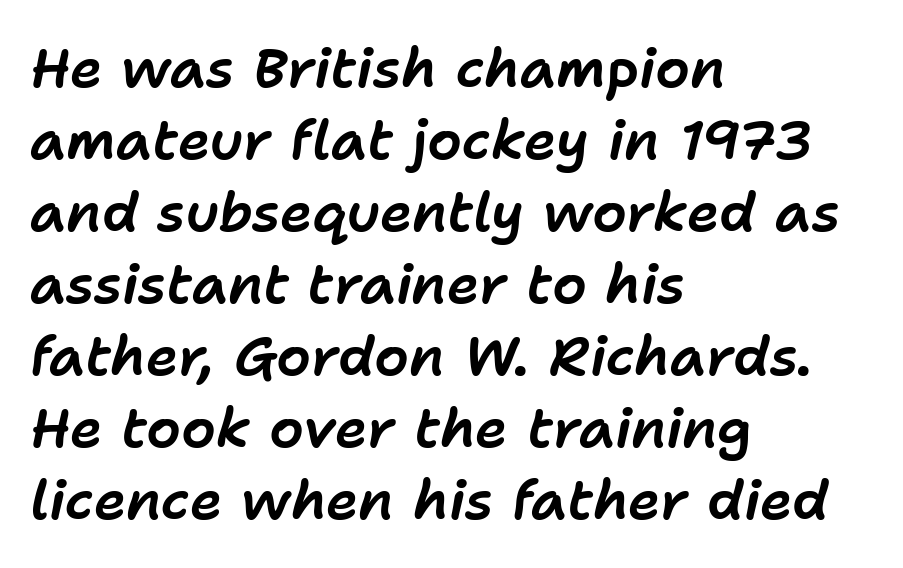
Q: Is the text italic (slanted)? A: Yes, it leans right by about 11 degrees.
Q: Is the text underlined? A: No.
Q: How is the paragraph aligned? A: Left-aligned.
Q: Is the spacing between letters normal or unusually wide? A: Normal.
Q: Is the spacing between lines tight, normal or loose? A: Normal.
Q: Width (condensed, normal, or wide)? A: Normal.
Q: Stroke contrast? A: Low.
Q: x-height? A: Medium.
Q: Monospaced? A: No.
